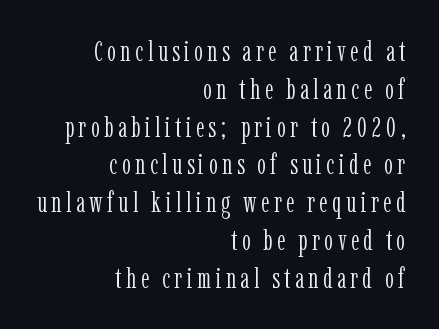
Unlike italic type, these characters show no tilt at all. Each row of text sits above clean, open space. Leading matches the norm, producing a regular column. Does the copy run flush right? Yes — the right margin is perfectly even. The letters look calm and open, with moderate or lighter stems. Small tapered or slab feet sit at the stroke ends, so this counts as serif.
